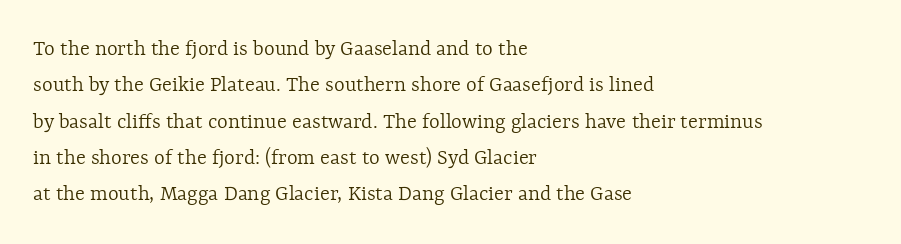
Compared with typical paragraphs, the rows here are spaced about the same. The letterforms sit at book weight or below. Ascenders rise straight up at ninety degrees. The lines are quadded left. Check the space under the baseline: it is left empty. Tracking value appears to be zero — textbook default spacing.
